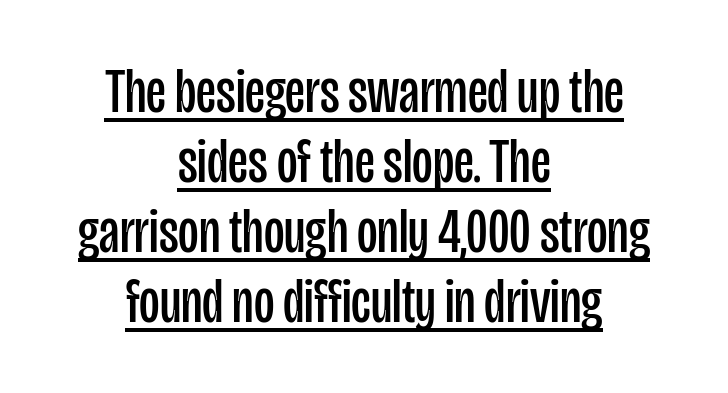
Tracking value appears to be zero — textbook default spacing. This sample is center-justified, so both line endings float freely. Is this a sans? Yes — the strokes have no serifs. Italic: no, the glyphs are upright roman. Weight: in the light-to-regular range.
